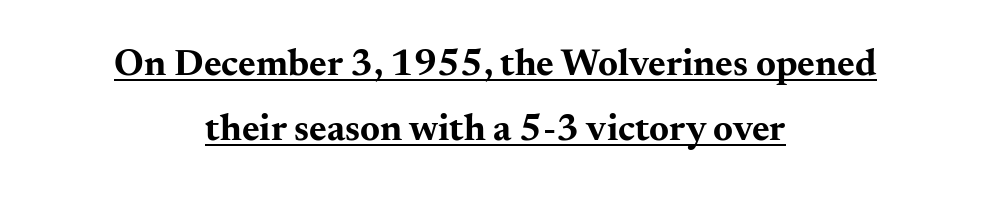
Q: Is the text bold? A: Yes.
Q: Is the text italic (slanted)? A: No, it is upright.
Q: Is the typeface a serif or a sans-serif typeface? A: Serif.
Q: Is the text underlined? A: Yes.
Q: How is the paragraph aligned? A: Centered.
Q: Is the spacing between letters normal or unusually wide? A: Normal.
Q: Width (condensed, normal, or wide)? A: Wide.
Q: Stroke contrast? A: Medium.
Q: x-height? A: Small.
Q: Monospaced? A: No.
